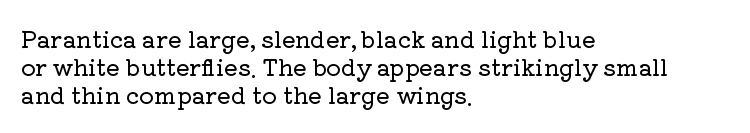
The image shows 23 px text type, upright; set left-aligned, line spacing 1.22x, normal letter spacing, not underlined.
